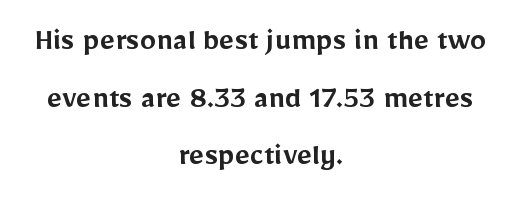
One-word summary of the alignment: center. The horizontal fit of the characters is conventional and even. The glyphs are unaccompanied by any horizontal stroke below them. The font family rendered here belongs to the sans-serif group.
